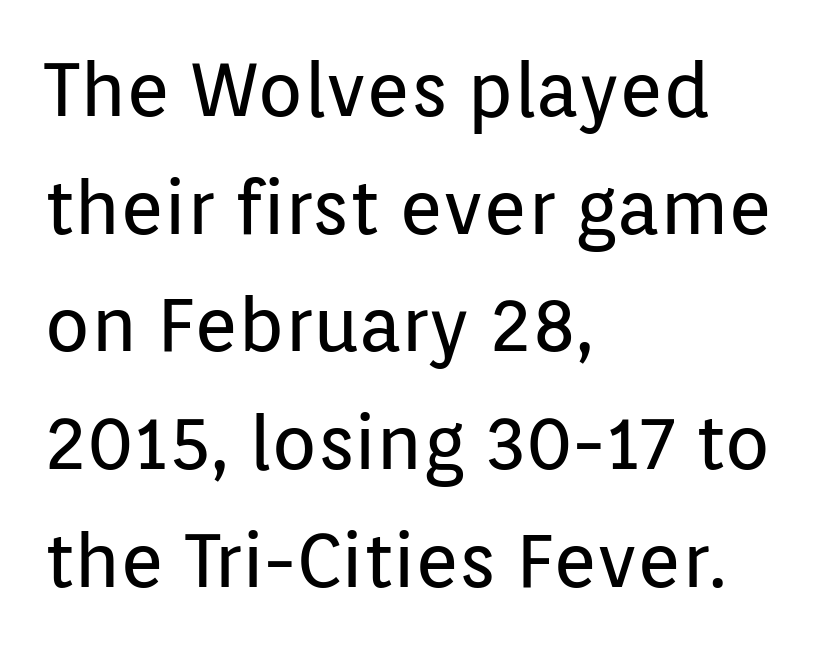
Q: Is the text bold? A: No.
Q: Is the text italic (slanted)? A: No, it is upright.
Q: Is the typeface a serif or a sans-serif typeface? A: Sans-serif.
Q: Is the text underlined? A: No.
Q: How is the paragraph aligned? A: Left-aligned.
Q: Is the spacing between letters normal or unusually wide? A: Normal.
Q: Is the spacing between lines tight, normal or loose? A: Normal.
Q: Width (condensed, normal, or wide)? A: Normal.
Q: Stroke contrast? A: Low.
Q: x-height? A: Medium.
Q: Monospaced? A: No.
